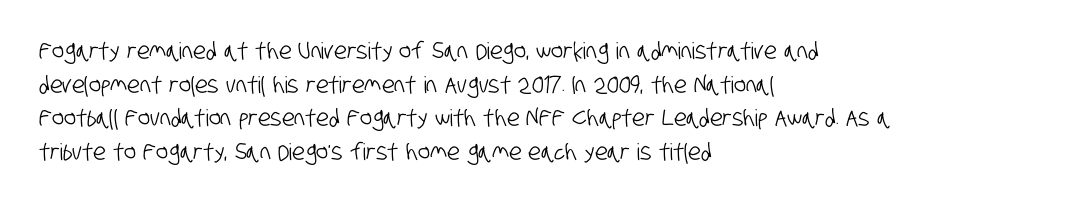
Look at the tracking — it's just the regular setting, nothing added. Any mark beneath the type? The region is blank. Does the copy run flush right? No — it runs flush left. One glance says typical: line gaps are just what's usual.
